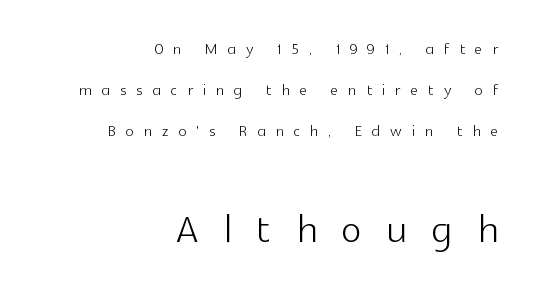
The image shows 53 px light sans-serif type, upright; set right-aligned, loose line spacing (1.95x), unusually wide letter spacing (+0.48 em), not underlined; the second (bottom) block is 2.52x larger; a medium x-height.
